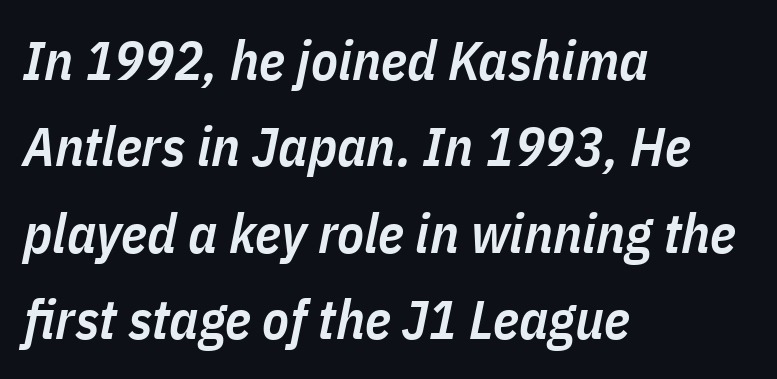
The image shows 55 px semibold, condensed type, italic (leaning right); set left-aligned, normal line spacing (1.57x), normal letter spacing, not underlined; low stroke contrast and a medium x-height.
